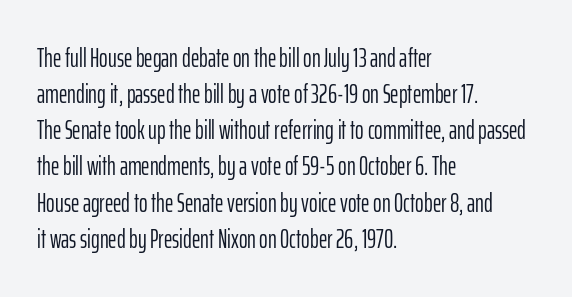
{"italic": "no", "bold": "no", "underline": "no", "align": "left", "line_spacing": "normal", "line_spacing_ratio": 1.39, "letter_spacing": "normal", "letter_spacing_em": 0.0, "glyph_px": 26}
